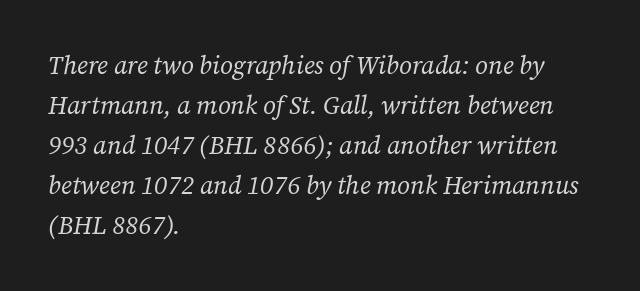
{"italic": "yes", "lean": "right", "slant_degrees": 12, "bold": "no", "underline": "no", "align": "left", "line_spacing": "normal", "line_spacing_ratio": 1.6, "letter_spacing": "normal", "letter_spacing_em": 0.0, "glyph_px": 25}
